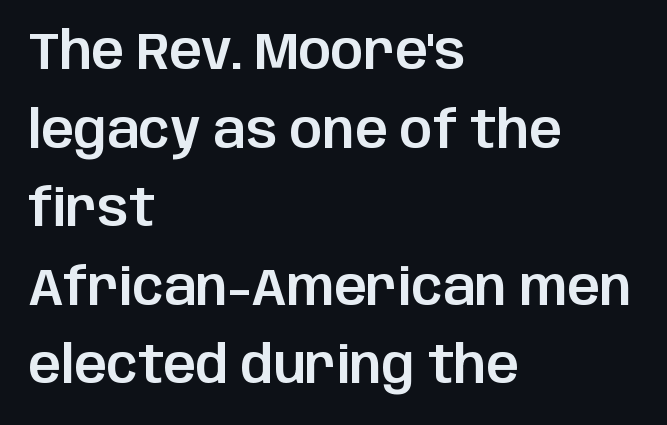
{"serif": "no", "italic": "no", "width": "normal", "stroke_contrast": "low", "x_height": "large", "monospaced": "no", "underline": "no", "align": "left", "line_spacing": "normal", "line_spacing_ratio": 1.54, "letter_spacing": "normal", "letter_spacing_em": 0.0, "glyph_px": 51}
